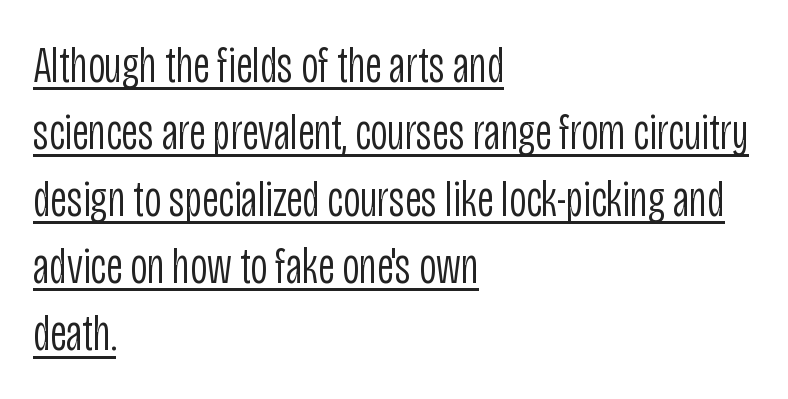
Q: Is the text bold? A: No.
Q: Is the text italic (slanted)? A: No, it is upright.
Q: Is the typeface a serif or a sans-serif typeface? A: Sans-serif.
Q: Is the text underlined? A: Yes.
Q: How is the paragraph aligned? A: Left-aligned.
Q: Is the spacing between letters normal or unusually wide? A: Normal.
Q: Is the spacing between lines tight, normal or loose? A: Normal.
Q: Width (condensed, normal, or wide)? A: Condensed.
Q: Stroke contrast? A: Low.
Q: x-height? A: Large.
Q: Monospaced? A: No.
